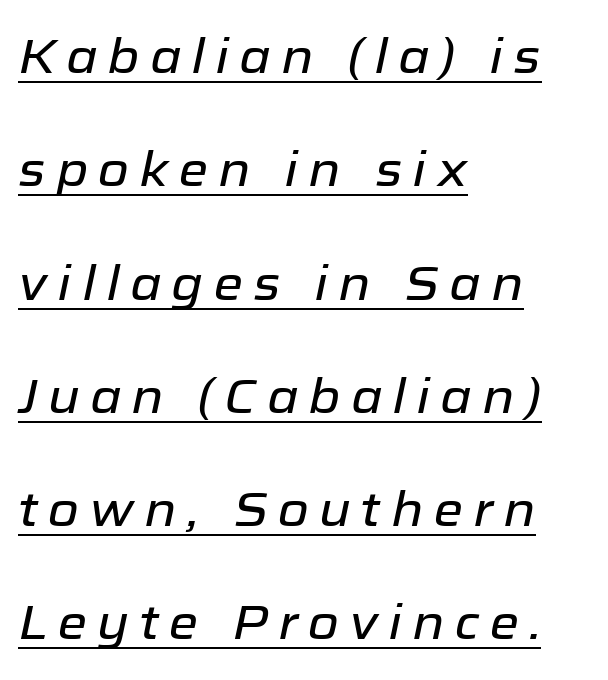
The image shows 48 px text type, italic (leaning right); set left-aligned, loose line spacing (2.36x), unusually wide letter spacing (+0.21 em), underlined; low stroke contrast and a medium x-height.
